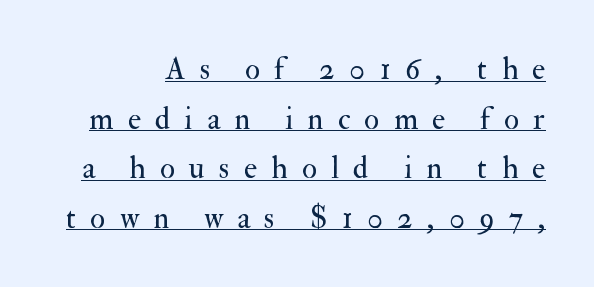
Q: Is the text bold? A: No.
Q: Is the text italic (slanted)? A: No, it is upright.
Q: Is the typeface a serif or a sans-serif typeface? A: Serif.
Q: Is the text underlined? A: Yes.
Q: Is the spacing between letters normal or unusually wide? A: Unusually wide.
Q: Is the spacing between lines tight, normal or loose? A: Normal.
Q: Width (condensed, normal, or wide)? A: Normal.
Q: Stroke contrast? A: Medium.
Q: x-height? A: Small.
Q: Monospaced? A: No.
